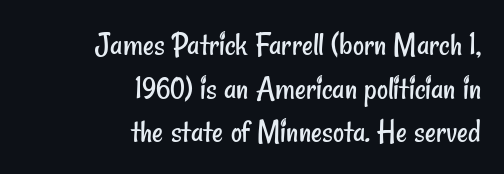
{"serif": "no", "bold": "no", "weight": "regular", "width": "condensed", "stroke_contrast": "low", "x_height": "small", "monospaced": "no", "underline": "no", "align": "right", "line_spacing": "normal", "line_spacing_ratio": 1.28, "letter_spacing": "normal", "letter_spacing_em": 0.0, "glyph_px": 34}
